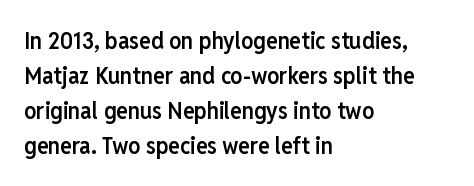
The image shows 24 px text type, upright; set left-aligned, normal line spacing (1.46x), normal letter spacing, not underlined.
